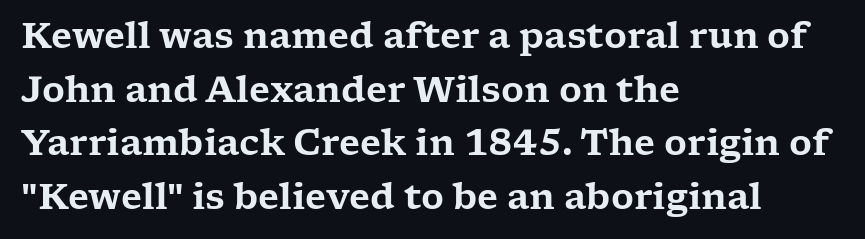
The image shows 35 px wide serif type, upright; set left-aligned, normal line spacing (1.53x), normal letter spacing, not underlined; low stroke contrast and a medium x-height.
